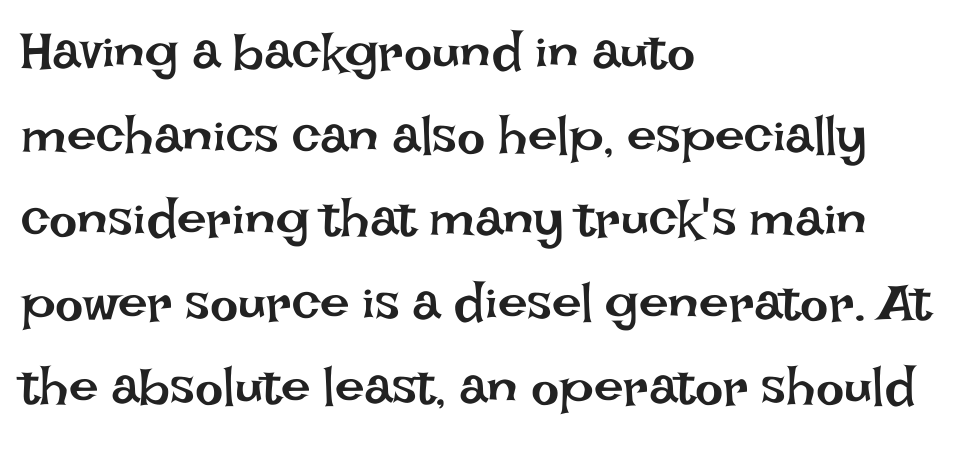
{"italic": "no", "bold": "no", "weight": "regular", "width": "normal", "stroke_contrast": "low", "x_height": "large", "monospaced": "no", "underline": "no", "align": "left", "line_spacing": "normal", "line_spacing_ratio": 1.58, "letter_spacing": "normal", "letter_spacing_em": 0.0, "glyph_px": 53}
